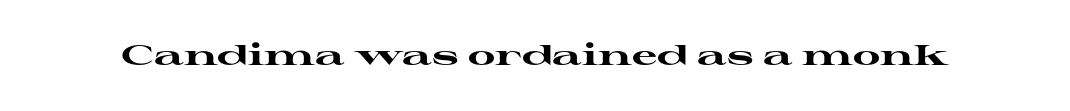
Q: Is the text bold? A: Yes.
Q: Is the text italic (slanted)? A: No, it is upright.
Q: Is the typeface a serif or a sans-serif typeface? A: Serif.
Q: Is the text underlined? A: No.
Q: Is the spacing between letters normal or unusually wide? A: Normal.
Q: Width (condensed, normal, or wide)? A: Wide.
Q: Stroke contrast? A: High.
Q: x-height? A: Medium.
Q: Monospaced? A: No.
